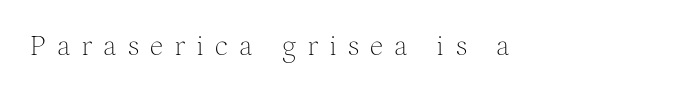
The image shows 30 px thin serif type, upright; set unusually wide letter spacing (+0.37 em), not underlined; medium stroke contrast and a medium x-height.
